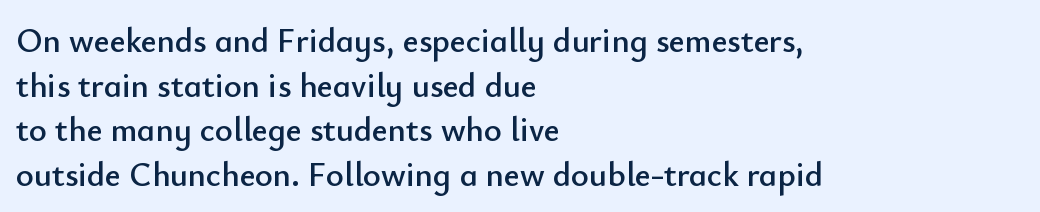
Q: Is the text italic (slanted)? A: No, it is upright.
Q: Is the typeface a serif or a sans-serif typeface? A: Sans-serif.
Q: Is the text underlined? A: No.
Q: How is the paragraph aligned? A: Left-aligned.
Q: Is the spacing between letters normal or unusually wide? A: Normal.
Q: Is the spacing between lines tight, normal or loose? A: Normal.
Q: Width (condensed, normal, or wide)? A: Normal.
Q: Stroke contrast? A: Low.
Q: x-height? A: Small.
Q: Monospaced? A: No.
